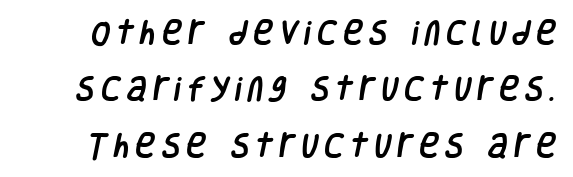
{"underline": "no", "line_spacing": "loose", "line_spacing_ratio": 2.09, "letter_spacing": "wide", "letter_spacing_em": 0.23, "glyph_px": 27}
